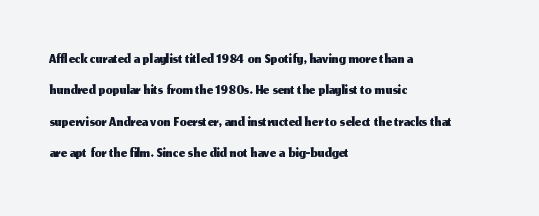
The image shows 22 px text type, upright; set left-aligned, normal line spacing (1.43x), normal letter spacing, not underlined.
